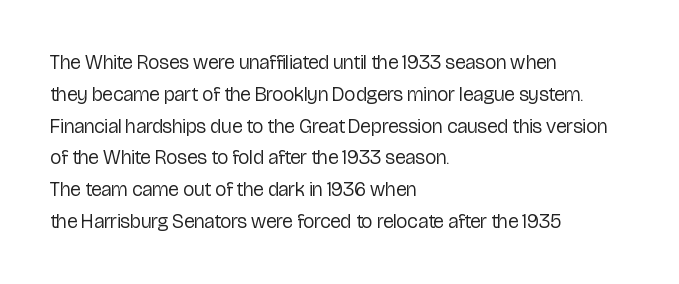
This is not heavy type; no bold has been used. Tracking here is standard; glyphs follow each other at the usual distance. Horizontal bands of white between lines are of average thickness. Underlining? Definitely not there. A student would call this left alignment; a typographer would say flush left, rag right.
